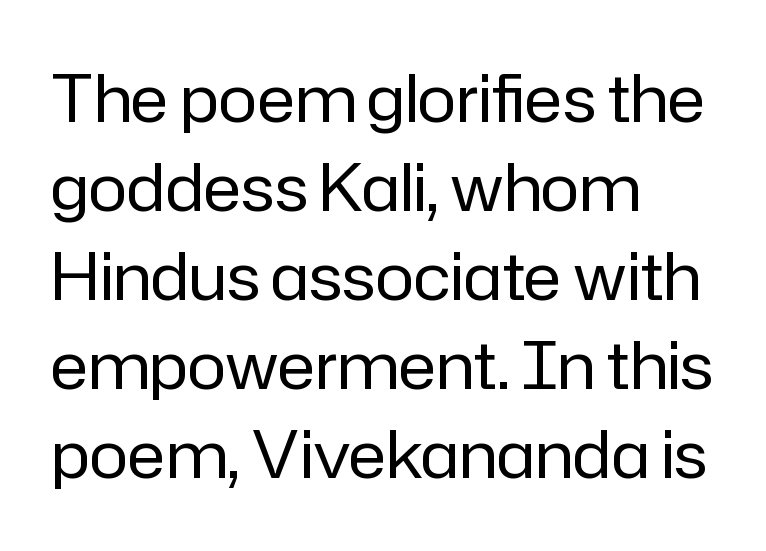
The image shows 65 px regular-weight sans-serif type, upright; set left-aligned, normal line spacing (1.37x), normal letter spacing, not underlined; low stroke contrast and a medium x-height.
